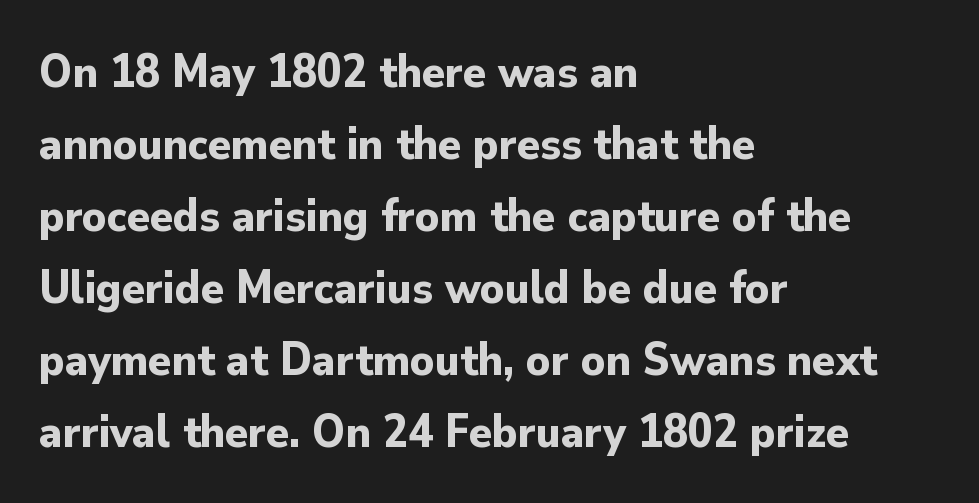
The image shows 47 px bold sans-serif type, upright; set left-aligned, normal line spacing (1.53x), normal letter spacing, not underlined; low stroke contrast and a small x-height.
